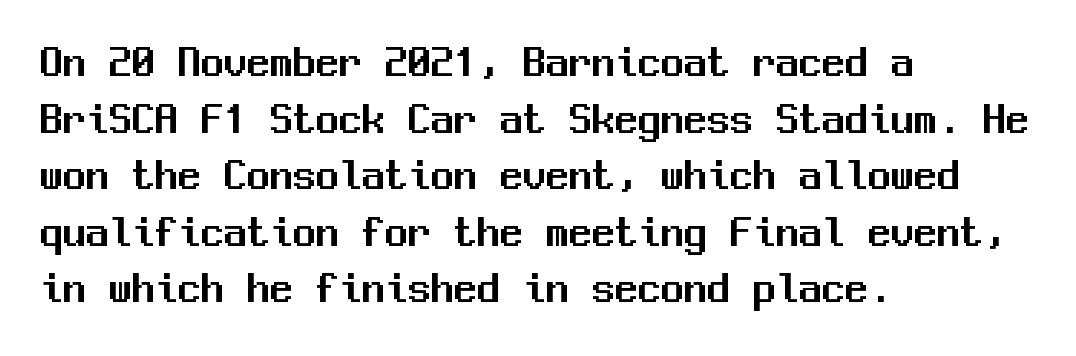
Q: Is the text italic (slanted)? A: No, it is upright.
Q: Is the typeface a serif or a sans-serif typeface? A: Sans-serif.
Q: Is the text underlined? A: No.
Q: How is the paragraph aligned? A: Left-aligned.
Q: Is the spacing between letters normal or unusually wide? A: Normal.
Q: Width (condensed, normal, or wide)? A: Normal.
Q: Stroke contrast? A: Medium.
Q: x-height? A: Medium.
Q: Monospaced? A: Yes.
